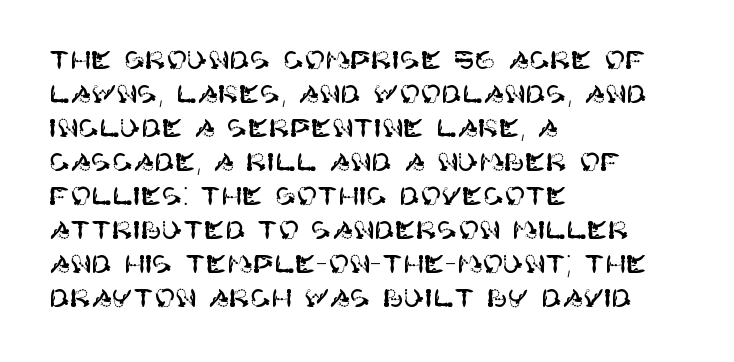
{"italic": "no", "underline": "no", "align": "left", "line_spacing": "normal", "line_spacing_ratio": 1.36, "letter_spacing": "normal", "letter_spacing_em": 0.0, "glyph_px": 25}
